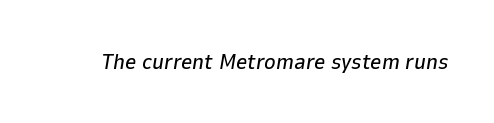
Nothing unusual about the tracking: characters are spaced as the font intends. The whole block is typeset with a tilt. Beneath every word, the page is bare.
